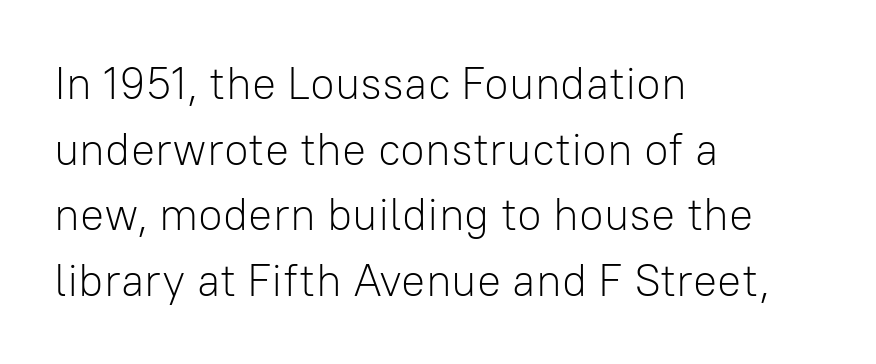
{"serif": "no", "italic": "no", "bold": "no", "weight": "light", "width": "normal", "stroke_contrast": "low", "x_height": "medium", "monospaced": "no", "underline": "no", "align": "left", "line_spacing": "normal", "line_spacing_ratio": 1.46, "letter_spacing": "normal", "letter_spacing_em": 0.0, "glyph_px": 45}
